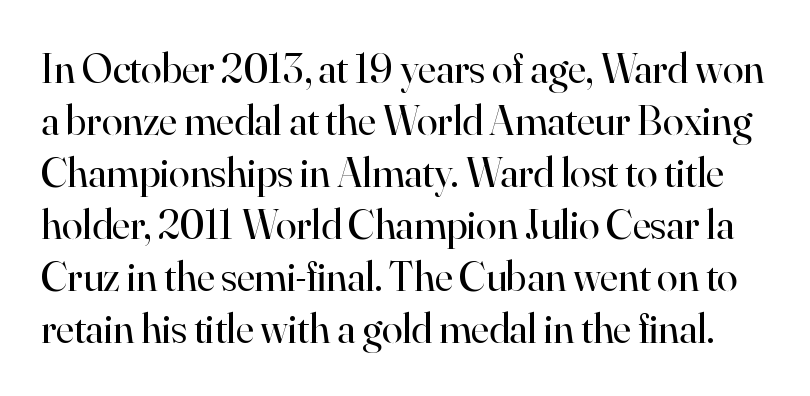
Q: Is the text bold? A: No.
Q: Is the text italic (slanted)? A: No, it is upright.
Q: Is the typeface a serif or a sans-serif typeface? A: Serif.
Q: Is the text underlined? A: No.
Q: Is the spacing between letters normal or unusually wide? A: Normal.
Q: Width (condensed, normal, or wide)? A: Normal.
Q: Stroke contrast? A: High.
Q: x-height? A: Small.
Q: Monospaced? A: No.
